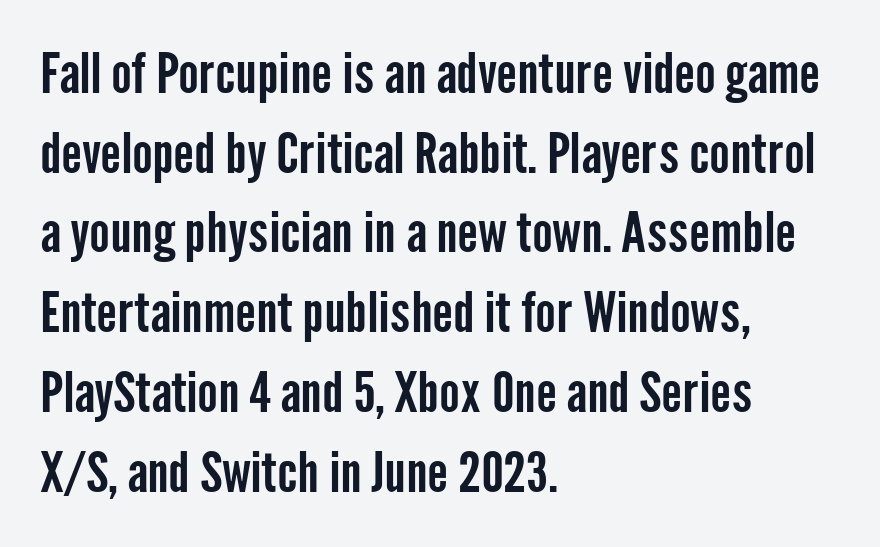
{"serif": "no", "italic": "no", "width": "condensed", "stroke_contrast": "low", "x_height": "medium", "monospaced": "no", "underline": "no", "align": "left", "line_spacing": "normal", "line_spacing_ratio": 1.45, "letter_spacing": "normal", "letter_spacing_em": 0.0, "glyph_px": 55}
